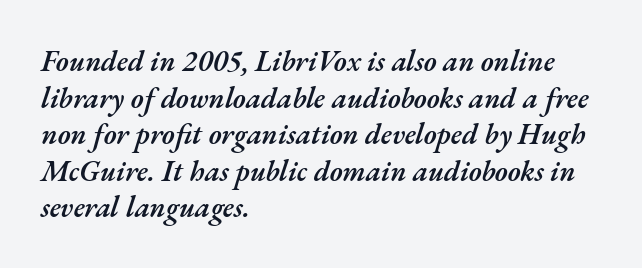
Q: Is the text bold? A: Semi-bold.
Q: Is the text italic (slanted)? A: Yes, it leans right by about 17 degrees.
Q: Is the text underlined? A: No.
Q: How is the paragraph aligned? A: Left-aligned.
Q: Is the spacing between letters normal or unusually wide? A: Normal.
Q: Is the spacing between lines tight, normal or loose? A: Normal.
Q: Width (condensed, normal, or wide)? A: Normal.
Q: Stroke contrast? A: Medium.
Q: x-height? A: Small.
Q: Monospaced? A: No.
